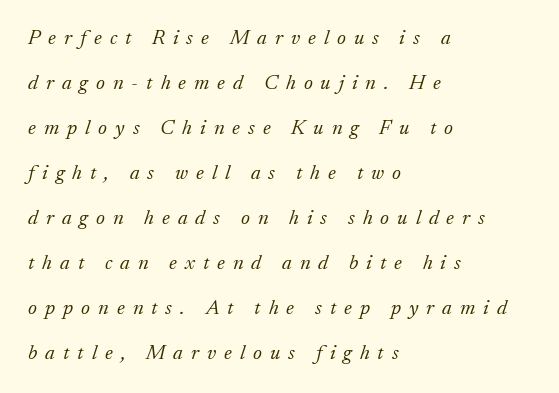
{"italic": "yes", "lean": "right", "slant_degrees": 17, "bold": "no", "underline": "no", "align": "left", "line_spacing": "loose", "line_spacing_ratio": 2.14, "letter_spacing": "wide", "letter_spacing_em": 0.38, "glyph_px": 21}
